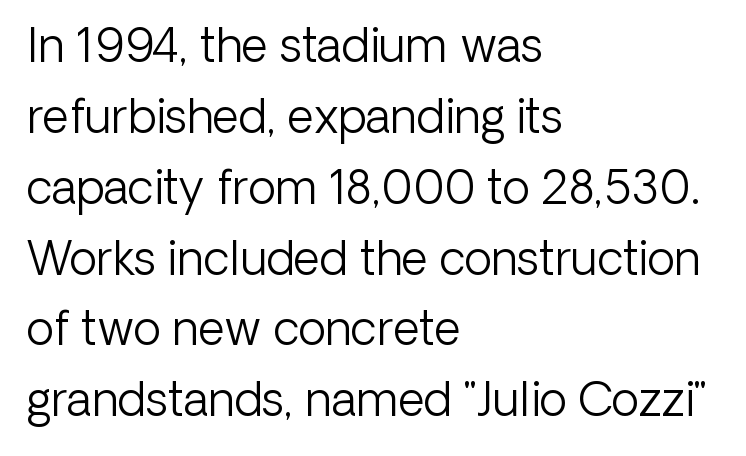
{"serif": "no", "italic": "no", "bold": "no", "weight": "light", "width": "normal", "stroke_contrast": "low", "x_height": "medium", "monospaced": "no", "underline": "no", "align": "left", "line_spacing": "normal", "line_spacing_ratio": 1.54, "letter_spacing": "normal", "letter_spacing_em": 0.0, "glyph_px": 46}
